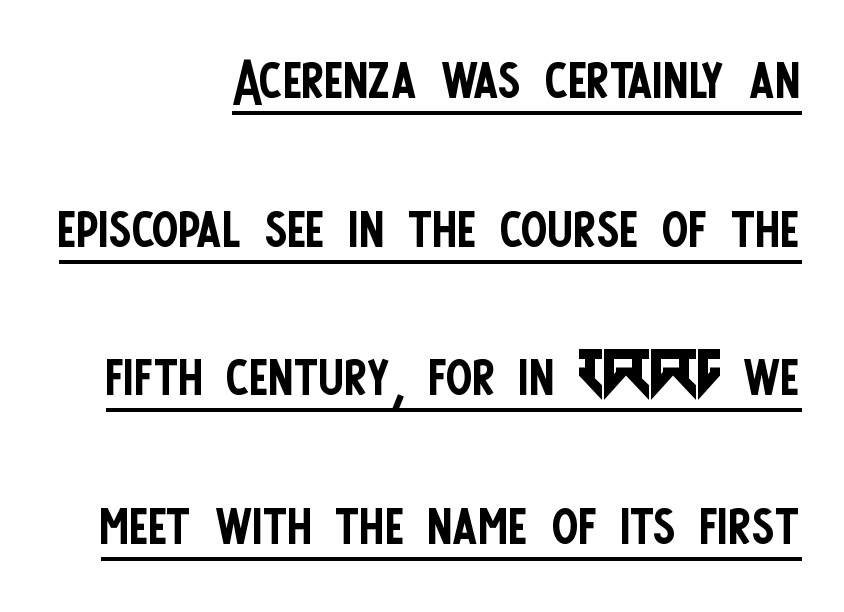
The image shows 79 px regular-weight, condensed sans-serif type, upright; set right-aligned, line spacing 1.88x, normal letter spacing, underlined; low stroke contrast and a large x-height.
